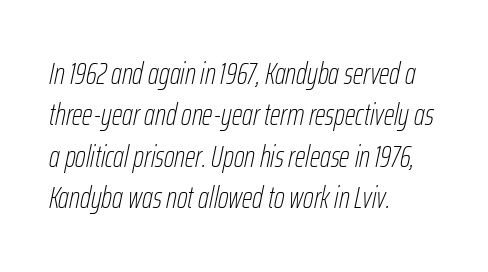
A student would call this left alignment; a typographer would say flush left, rag right. You could not count columns in this text — the font is proportionally spaced. The area under the type is left untouched. Vertical spacing — default. Caption: standard tracking, unaltered. Every character sits at an angle, as italics do.
